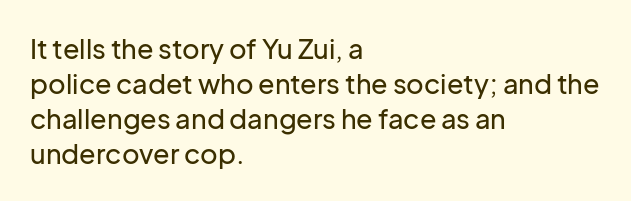
{"italic": "no", "underline": "no", "align": "left", "line_spacing": "normal", "line_spacing_ratio": 1.3, "letter_spacing": "normal", "letter_spacing_em": 0.0, "glyph_px": 27}
